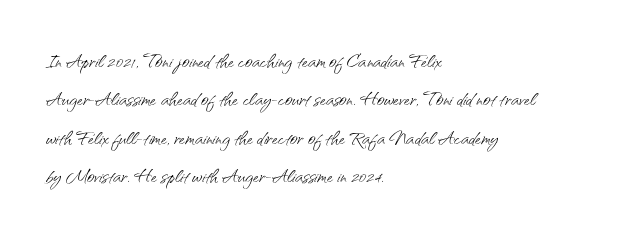
Q: Is the text bold? A: No.
Q: Is the text italic (slanted)? A: Yes.
Q: Is the text underlined? A: No.
Q: How is the paragraph aligned? A: Left-aligned.
Q: Is the spacing between letters normal or unusually wide? A: Normal.
Q: Is the spacing between lines tight, normal or loose? A: Normal.
